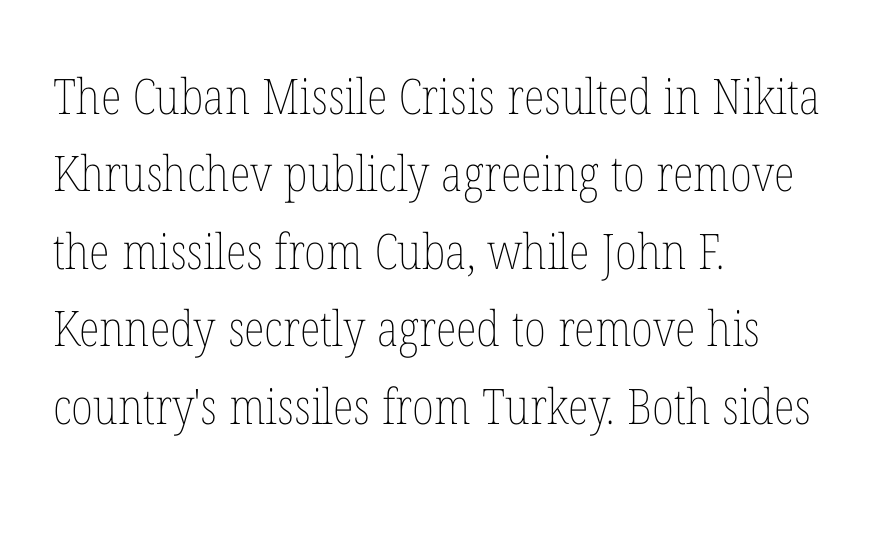
The image shows 49 px thin, condensed type, upright; set left-aligned, normal line spacing (1.58x), normal letter spacing, not underlined; low stroke contrast and a medium x-height.
